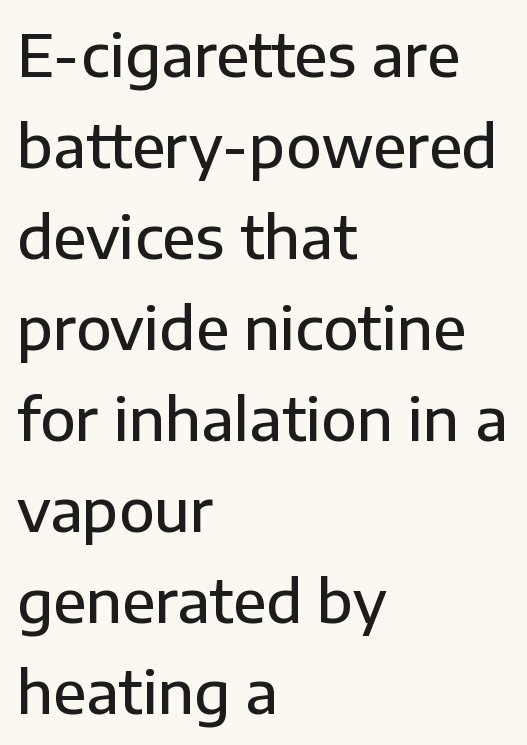
The image shows 58 px semibold sans-serif type, upright; set left-aligned, normal line spacing (1.57x), normal letter spacing, not underlined; low stroke contrast and a medium x-height.
